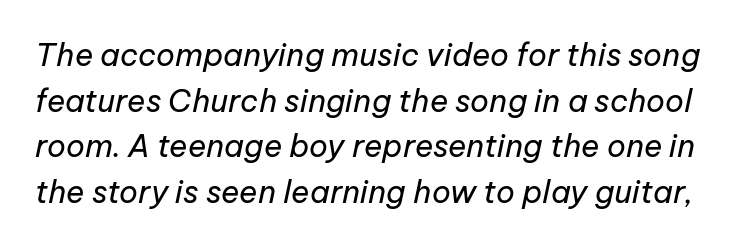
{"italic": "yes", "lean": "right", "slant_degrees": 12, "bold": "no", "weight": "regular", "width": "normal", "stroke_contrast": "low", "x_height": "medium", "monospaced": "no", "underline": "no", "line_spacing": "normal", "line_spacing_ratio": 1.47, "letter_spacing": "normal", "letter_spacing_em": 0.0, "glyph_px": 31}
